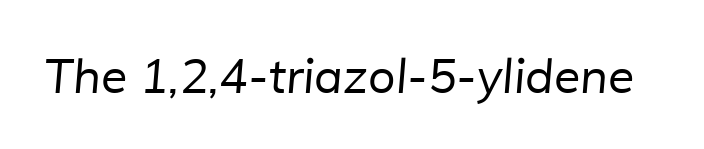
The image shows 48 px regular-weight sans-serif type; set normal letter spacing, not underlined; low stroke contrast and a medium x-height.
